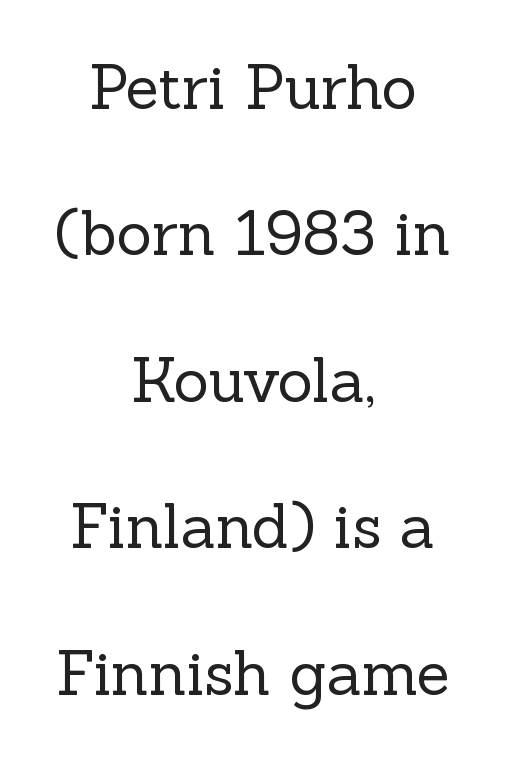
The image shows 61 px regular-weight serif type, upright; set centered, loose line spacing (2.4x), normal letter spacing, not underlined; a medium x-height.
